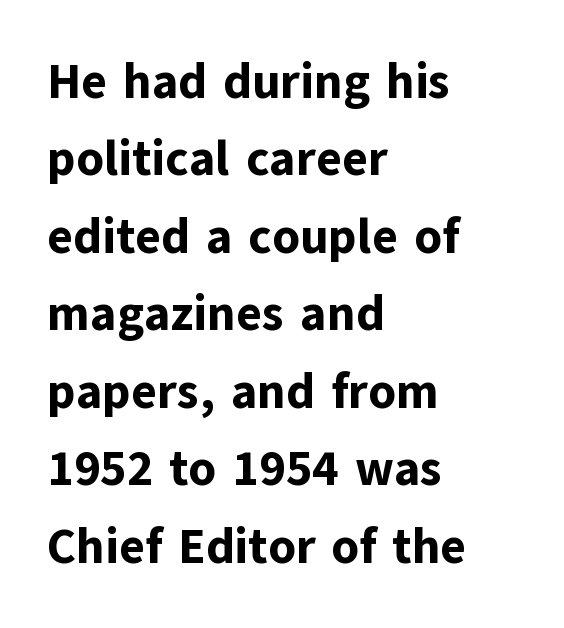
Teacher's note: observe the even left margin — that is flush-left alignment. Here the glyphs are tracked normally, forming tight word shapes. Tall strokes in this sample are plumb rather than angled. On the weight axis this lands at bold, roughly 700. Classification — sans serif. Beneath every word, the page is bare.
